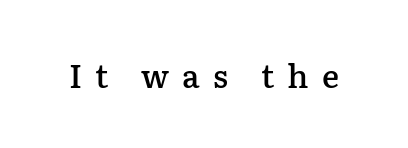
{"serif": "yes", "italic": "no", "bold": "semi", "weight": "semibold", "width": "normal", "stroke_contrast": "low", "x_height": "medium", "monospaced": "no", "underline": "no", "letter_spacing": "wide", "letter_spacing_em": 0.41, "glyph_px": 32}
